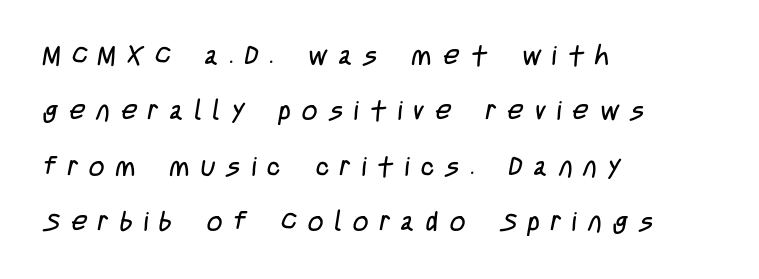
The image shows 27 px text type; set left-aligned, loose line spacing (2.05x), unusually wide letter spacing (+0.42 em), not underlined.
